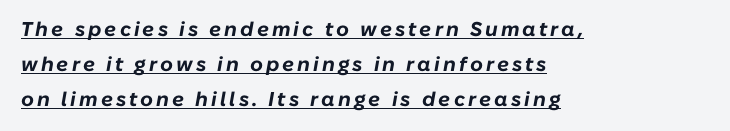
Which margin do the lines hug? The left one — the right edge is uneven. The glyphs have the mass of a bold cut. Rendered with sloped, italic letterforms. Quick note: underline on.
